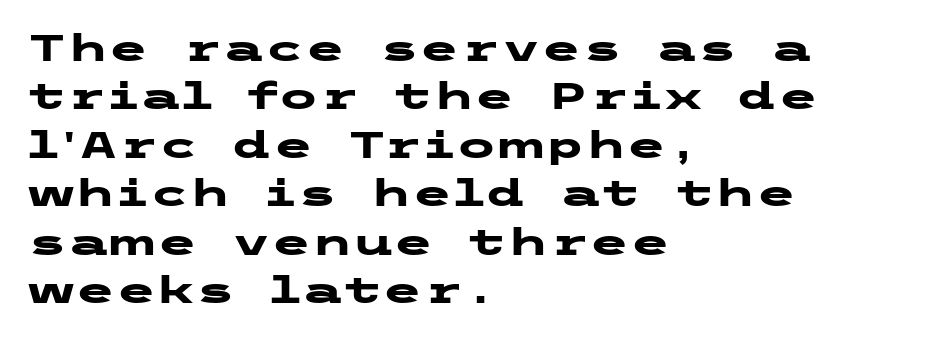
In CSS terms this would be text-align: left. The lines sit at an ordinary, default distance from one another. The letters stand straight up with perfectly vertical stems. The text was rendered using a sans face with plain stroke endings. Words appear dense and cohesive because spacing is normal. A clean baseline with only descenders dipping below it.
